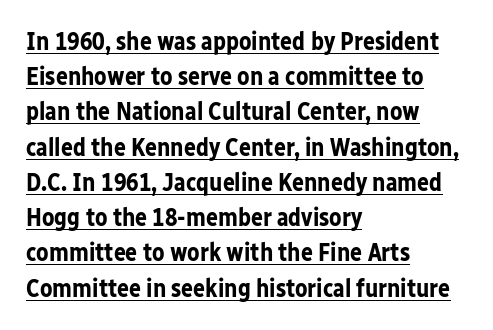
{"italic": "no", "bold": "yes", "underline": "yes", "align": "left", "line_spacing": "normal", "line_spacing_ratio": 1.41, "letter_spacing": "normal", "letter_spacing_em": 0.0, "glyph_px": 25}
